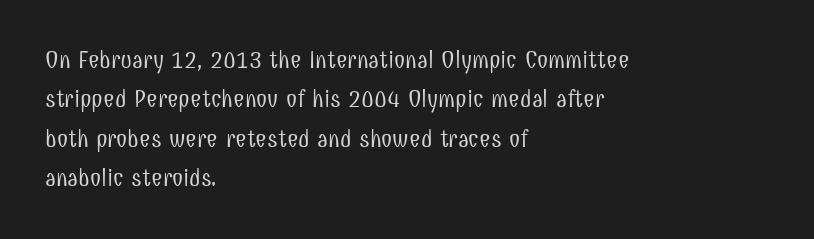
This block has exactly the height ordinary leading produces. Heft: none added — not bold. The face used here is rendered with its standard letterfit. Horizontally, the lines are justified to the leading edge only.
